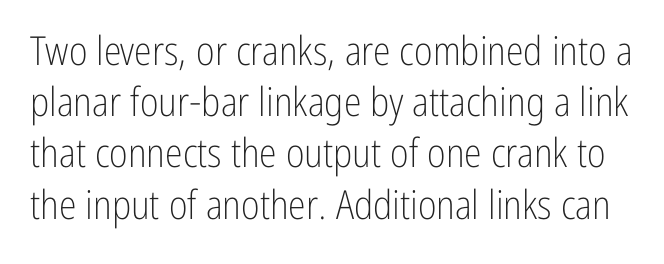
Students, observe: this is what conventionally led text looks like. Weight: regular or lighter. The characters display no serif detailing; their extremities are plain. There is no visible air inserted between adjacent glyphs. A typesetter would mark this as roman, not italic.
